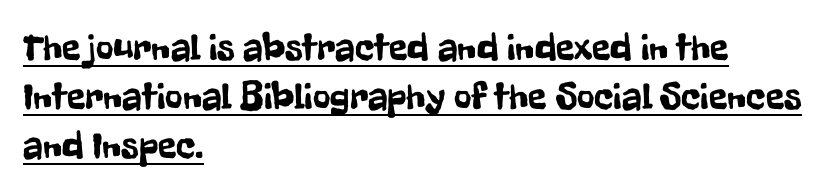
{"serif": "no", "italic": "no", "width": "condensed", "stroke_contrast": "low", "x_height": "medium", "monospaced": "no", "underline": "yes", "align": "left", "line_spacing": "normal", "line_spacing_ratio": 1.29, "letter_spacing": "normal", "letter_spacing_em": 0.0, "glyph_px": 38}
